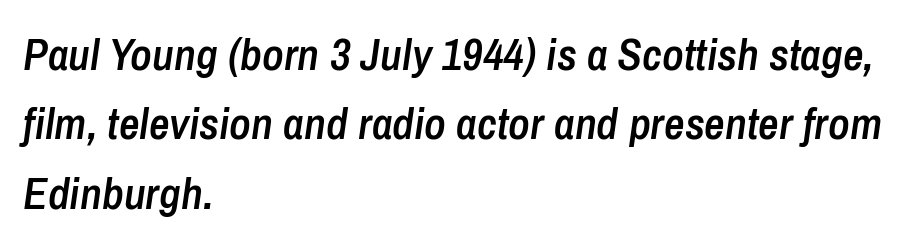
The image shows 45 px semibold, condensed type, italic (leaning right); set left-aligned, normal line spacing (1.54x), normal letter spacing, not underlined; low stroke contrast and a medium x-height.
